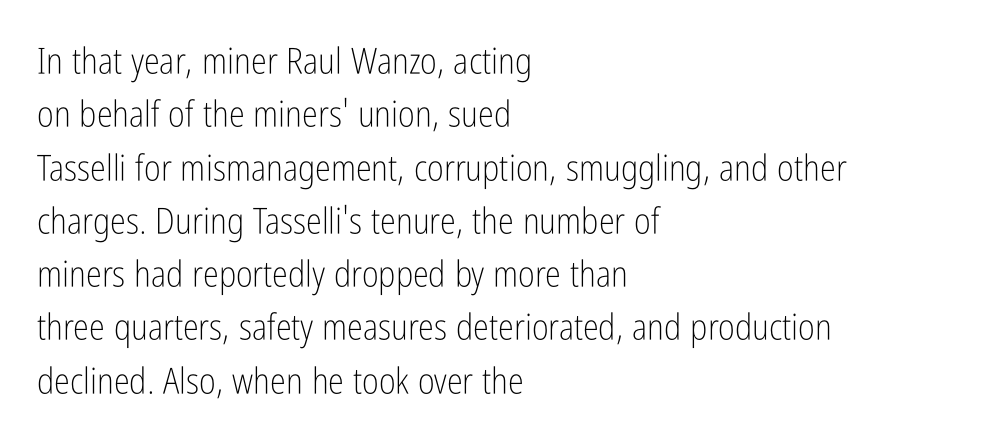
The image shows 36 px light, condensed sans-serif type, upright; set left-aligned, normal line spacing (1.48x), normal letter spacing, not underlined; low stroke contrast and a medium x-height.
